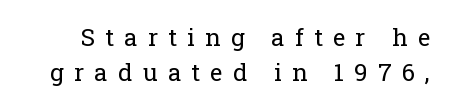
Weight: in the light-to-regular range. Each row of text sits above clean, open space. Someone cranked the tracking dial way up on this one. Every stem runs plumb, perpendicular to the baseline. Leading: standard.
